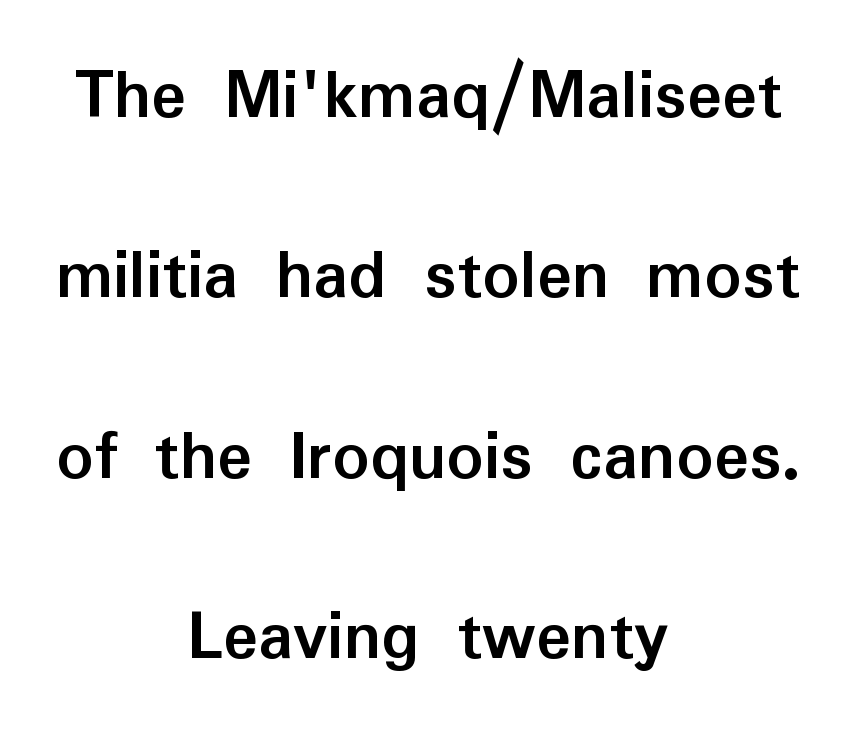
Lines of text with bare space underneath. Each letter keeps its own natural width here, so spacing adapts to shape. The letters sit at their default tracking, neither squeezed nor spread. The characters look thick and weighty, a clear bold. Do the letters lean? They stand straight. Loosely led — the rows are spread out.
